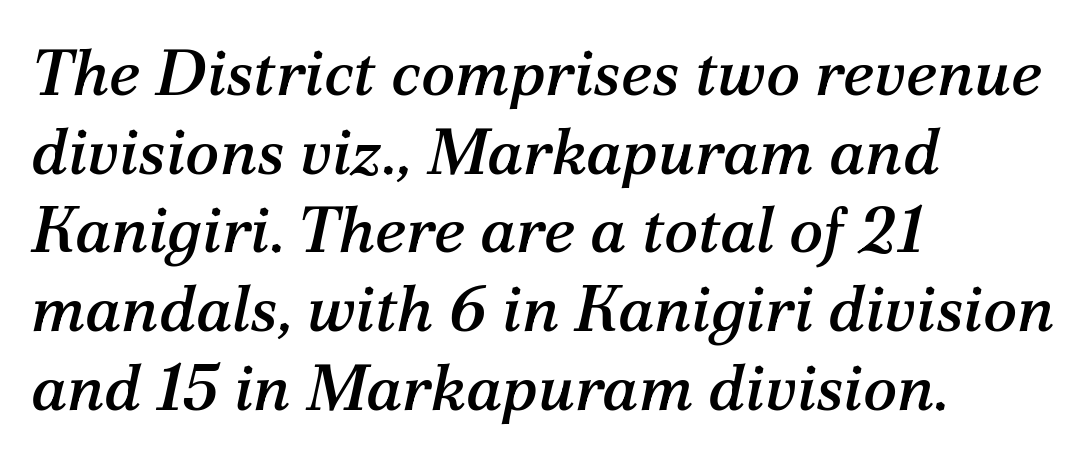
The image shows 64 px serif type, italic (leaning right); set left-aligned, line spacing 1.23x, normal letter spacing, not underlined; medium stroke contrast and a medium x-height.
